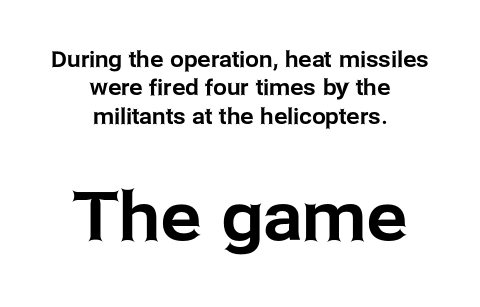
This sample has the flowing, uneven cadence of proportional lettering. The whitespace from short lines is split evenly between both sides. Upright lettering throughout. Summary of vertical rhythm: regular, with standard interline spacing.
